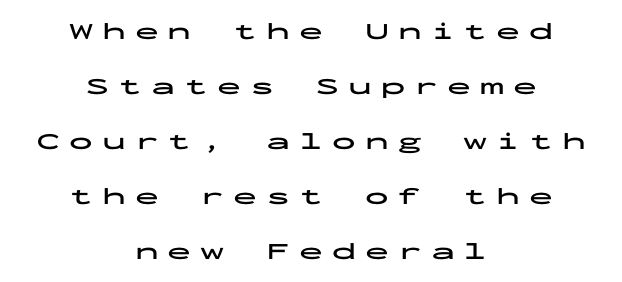
Q: Is the text bold? A: Yes.
Q: Is the text italic (slanted)? A: No, it is upright.
Q: Is the text underlined? A: No.
Q: How is the paragraph aligned? A: Centered.
Q: Is the spacing between letters normal or unusually wide? A: Unusually wide.
Q: Is the spacing between lines tight, normal or loose? A: Loose.
